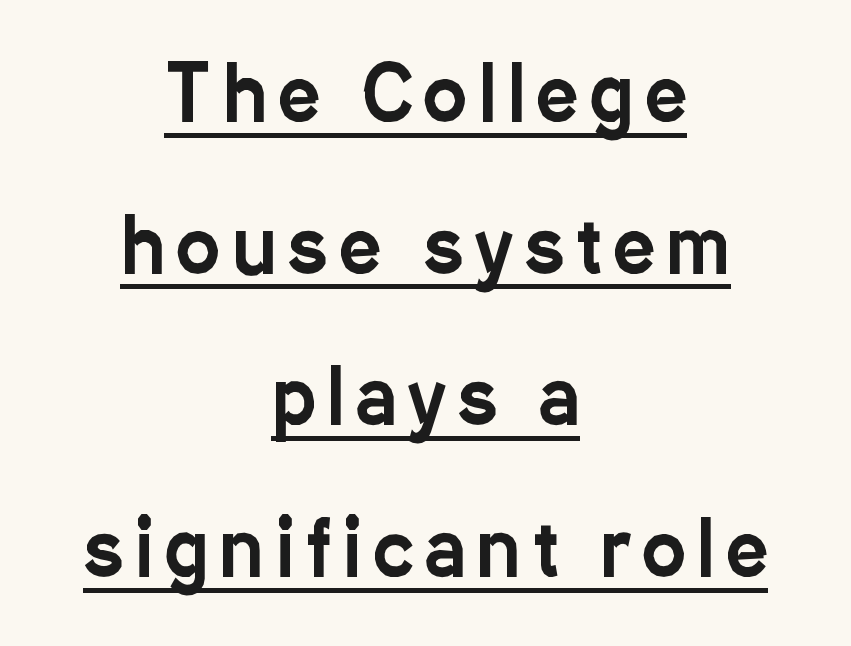
The image shows 74 px condensed sans-serif type, upright; set centered, loose line spacing (2.05x), underlined; low stroke contrast and a medium x-height.
